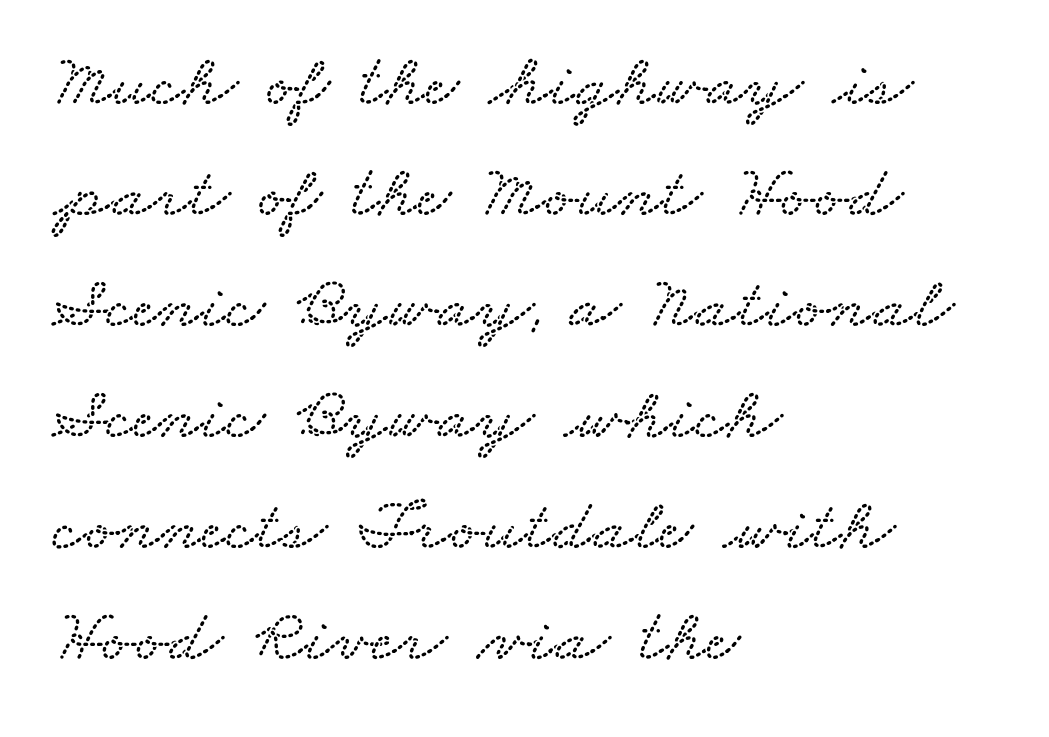
Q: Is the text underlined? A: No.
Q: How is the paragraph aligned? A: Left-aligned.
Q: Is the spacing between letters normal or unusually wide? A: Normal.
Q: Is the spacing between lines tight, normal or loose? A: Normal.
Q: Width (condensed, normal, or wide)? A: Wide.
Q: Stroke contrast? A: Low.
Q: x-height? A: Small.
Q: Monospaced? A: No.
